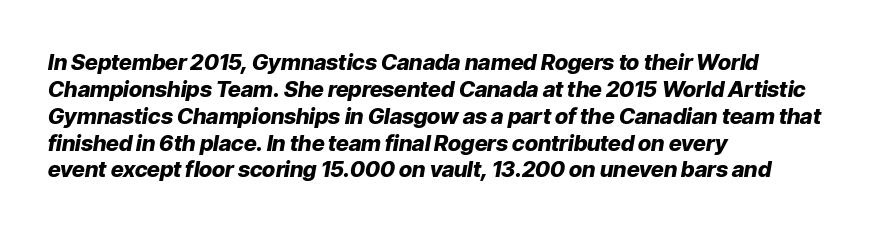
Horizontally, the lines are justified to the leading edge only. The strokes are fattened all the way to bold. Words appear dense and cohesive because spacing is normal. Each row of text sits above clean, open space. Rendered with sloped, italic letterforms.
